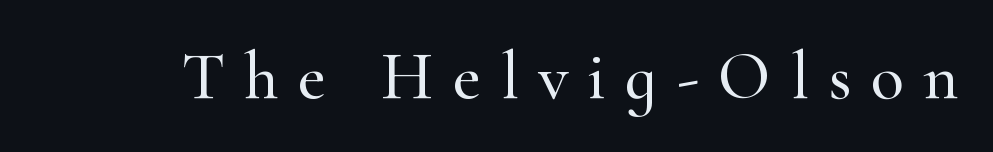
The image shows 69 px serif type, upright; set unusually wide letter spacing (+0.28 em), not underlined; high stroke contrast and a small x-height.
